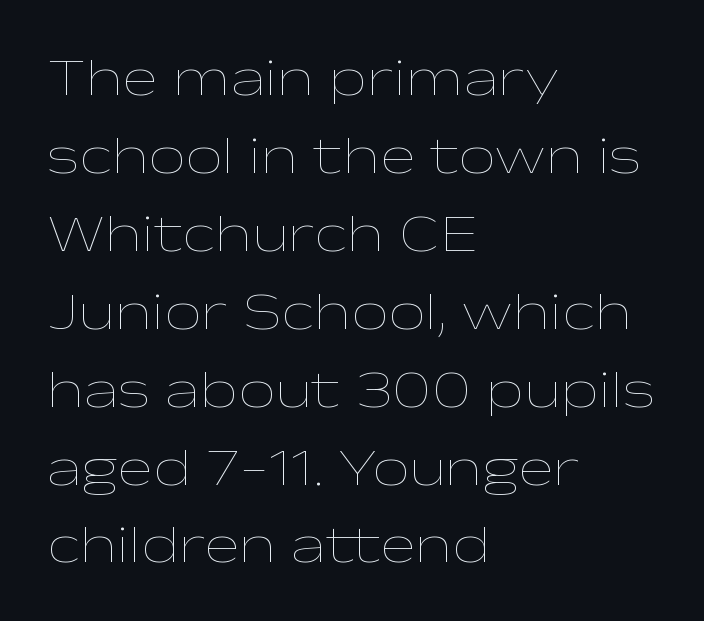
{"italic": "no", "bold": "no", "weight": "thin", "width": "wide", "stroke_contrast": "low", "x_height": "medium", "monospaced": "no", "underline": "no", "align": "left", "line_spacing": "normal", "line_spacing_ratio": 1.47, "letter_spacing": "normal", "letter_spacing_em": 0.0, "glyph_px": 53}
